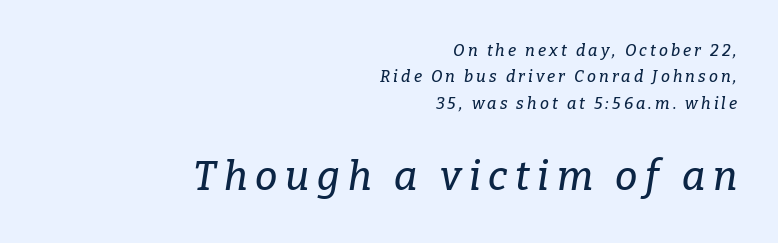
An italicized treatment has been applied to the whole sample. Looks like regular typesetting: each glyph gets only the width it needs. Whoever set this made the second block the dominant, larger element. Type style note: has serifs. Vertical spacing — default. If you drew a ruler down the right edge, every line would touch it.
